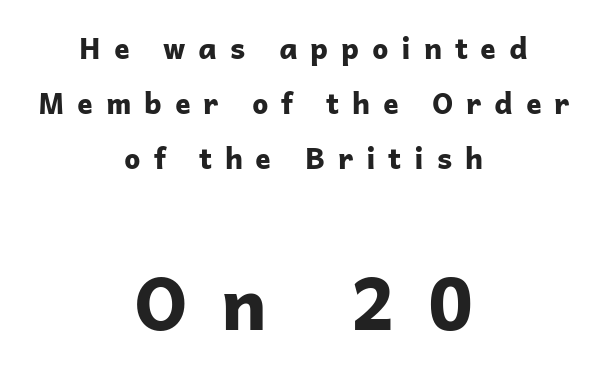
{"serif": "no", "italic": "no", "bold": "yes", "weight": "bold", "width": "normal", "stroke_contrast": "low", "x_height": "medium", "monospaced": "no", "underline": "no", "align": "center", "line_spacing": "loose", "line_spacing_ratio": 1.9, "letter_spacing": "wide", "letter_spacing_em": 0.44, "larger_block": "second", "size_ratio": 2.52, "glyph_px": 73}
